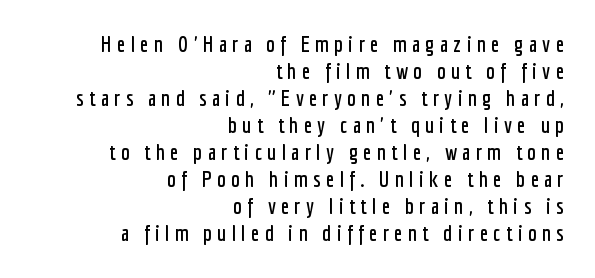
{"italic": "no", "underline": "no", "align": "right", "line_spacing_ratio": 1.23, "letter_spacing": "wide", "letter_spacing_em": 0.24, "glyph_px": 22}
